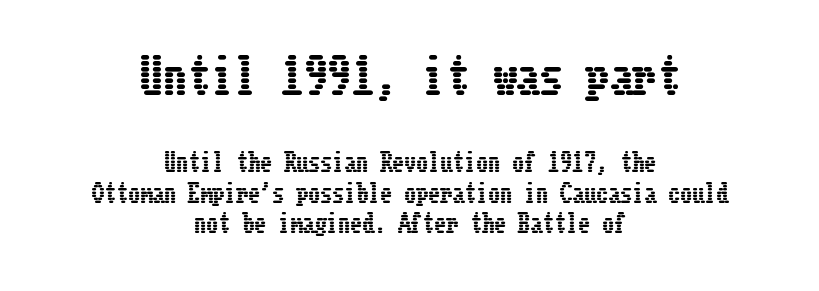
Rule under the text: the space is simply empty. Students, note that the glyphs here touch the page at normal intervals. Ascenders rise straight up at ninety degrees. Where is the straight margin? There isn't one; the lines are centered. Evenly set lines give the paragraph a standard silhouette.
